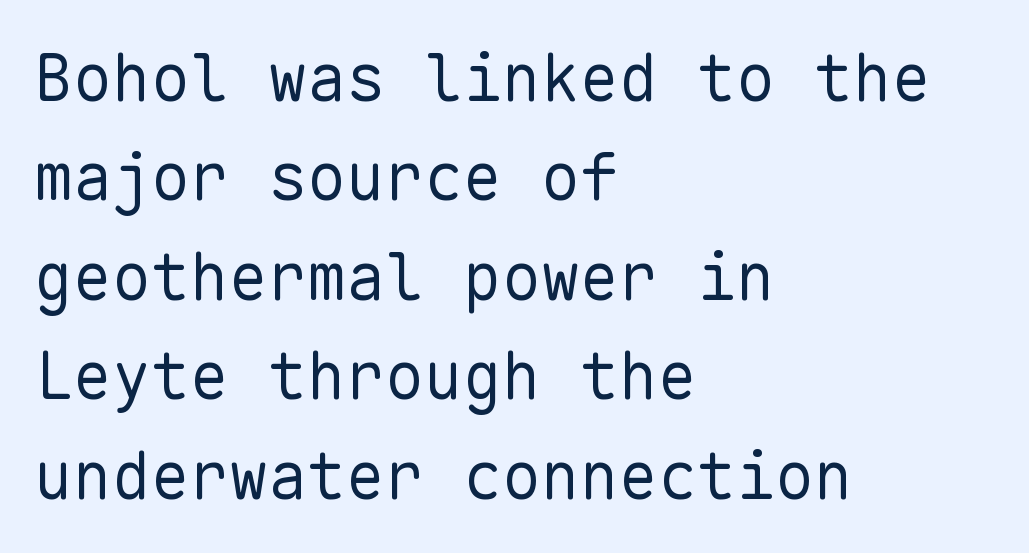
Q: Is the text bold? A: No.
Q: Is the text italic (slanted)? A: No, it is upright.
Q: Is the typeface a serif or a sans-serif typeface? A: Sans-serif.
Q: Is the text underlined? A: No.
Q: How is the paragraph aligned? A: Left-aligned.
Q: Is the spacing between letters normal or unusually wide? A: Normal.
Q: Is the spacing between lines tight, normal or loose? A: Normal.
Q: Width (condensed, normal, or wide)? A: Normal.
Q: Stroke contrast? A: Low.
Q: x-height? A: Medium.
Q: Monospaced? A: Yes.
